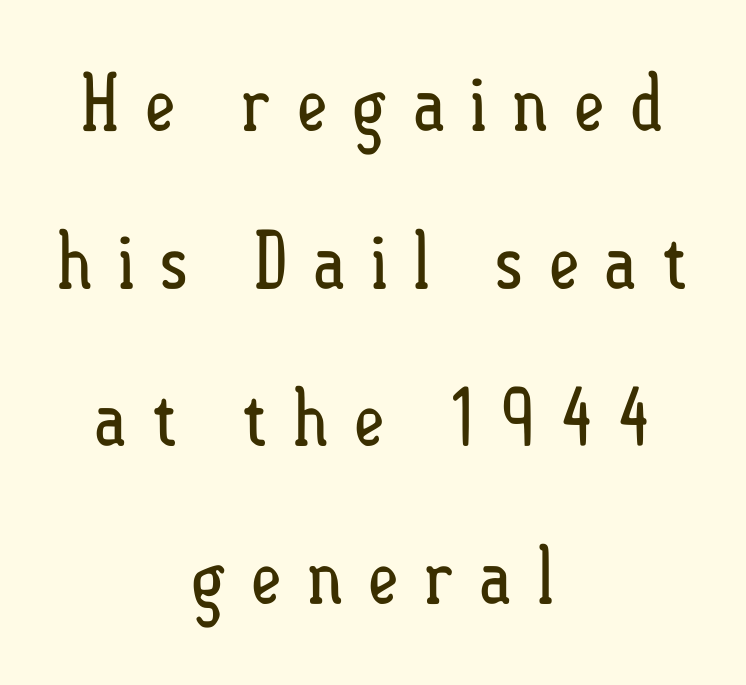
The compositor balanced each line on the midline. Varying glyph widths throughout — classic text-font behaviour. Horizontal bands of white between lines are thick stripes. The passage shown is not underscored anywhere. The lettering stays uniformly vertical, giving the passage a roman look. The letters are spread apart with noticeably loose tracking.
